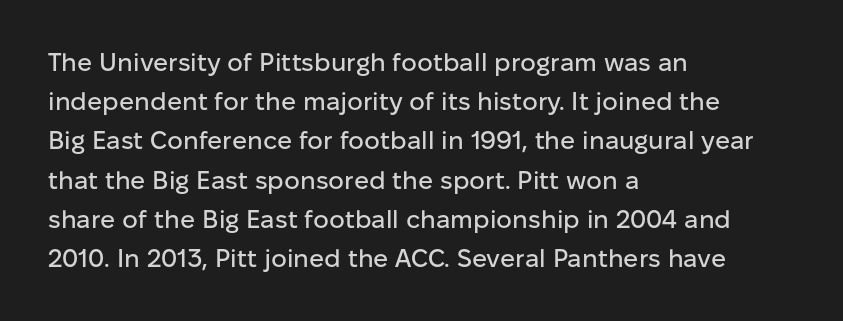
{"italic": "no", "underline": "no", "align": "left", "line_spacing": "normal", "line_spacing_ratio": 1.57, "letter_spacing": "normal", "letter_spacing_em": 0.0, "glyph_px": 25}
